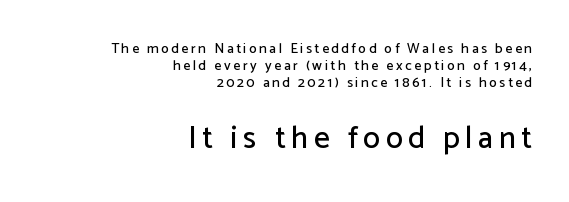
{"serif": "no", "italic": "no", "width": "normal", "stroke_contrast": "low", "x_height": "medium", "monospaced": "no", "underline": "no", "align": "right", "line_spacing_ratio": 1.21, "larger_block": "second", "size_ratio": 2.21, "glyph_px": 31}
